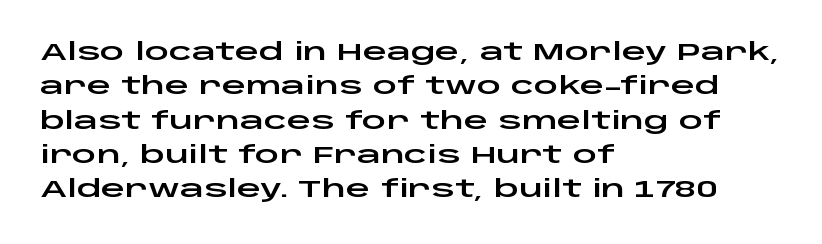
{"italic": "no", "underline": "no", "align": "left", "line_spacing": "normal", "line_spacing_ratio": 1.43, "letter_spacing": "normal", "letter_spacing_em": 0.0, "glyph_px": 24}
